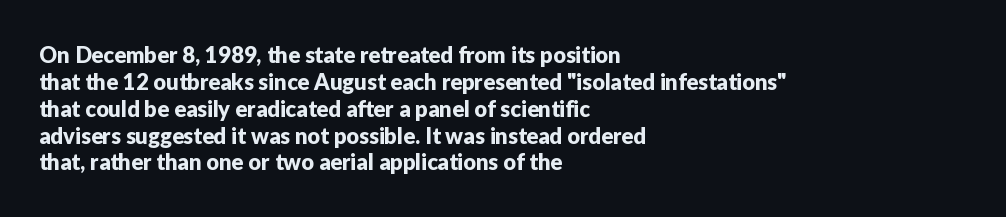
Q: Is the text italic (slanted)? A: No, it is upright.
Q: Is the text underlined? A: No.
Q: How is the paragraph aligned? A: Left-aligned.
Q: Is the spacing between letters normal or unusually wide? A: Normal.
